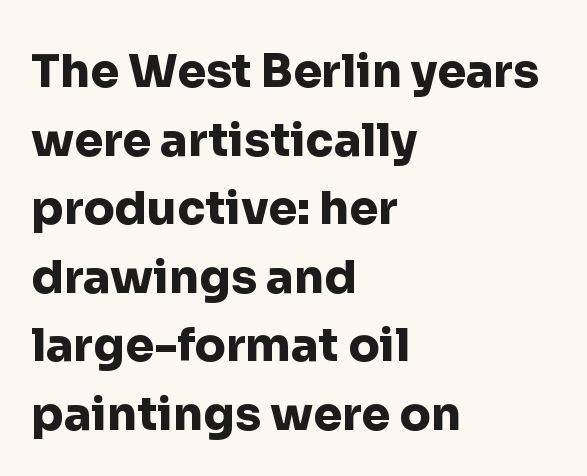
Q: Is the text bold? A: Yes.
Q: Is the text italic (slanted)? A: No, it is upright.
Q: Is the typeface a serif or a sans-serif typeface? A: Sans-serif.
Q: Is the text underlined? A: No.
Q: How is the paragraph aligned? A: Left-aligned.
Q: Is the spacing between letters normal or unusually wide? A: Normal.
Q: Is the spacing between lines tight, normal or loose? A: Normal.
Q: Width (condensed, normal, or wide)? A: Normal.
Q: Stroke contrast? A: Low.
Q: x-height? A: Medium.
Q: Monospaced? A: No.
